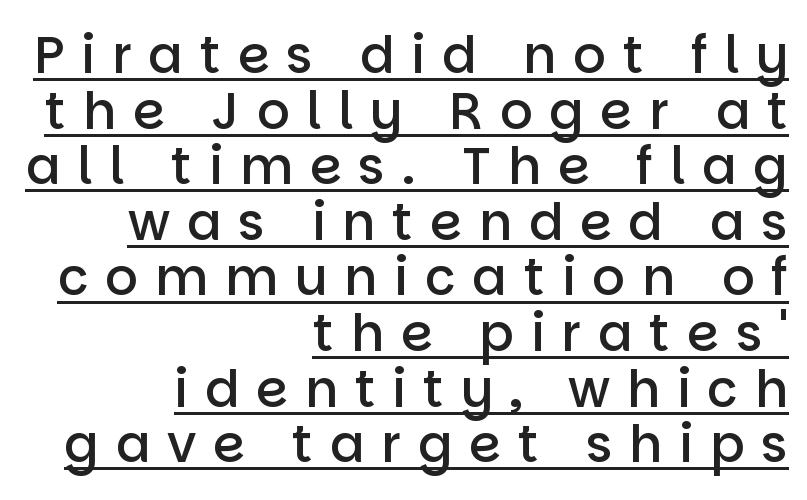
Q: Is the text bold? A: Semi-bold.
Q: Is the text italic (slanted)? A: No, it is upright.
Q: Is the typeface a serif or a sans-serif typeface? A: Sans-serif.
Q: Is the text underlined? A: Yes.
Q: How is the paragraph aligned? A: Right-aligned.
Q: Is the spacing between letters normal or unusually wide? A: Unusually wide.
Q: Is the spacing between lines tight, normal or loose? A: Tight.
Q: Width (condensed, normal, or wide)? A: Normal.
Q: Stroke contrast? A: Low.
Q: x-height? A: Large.
Q: Monospaced? A: No.
